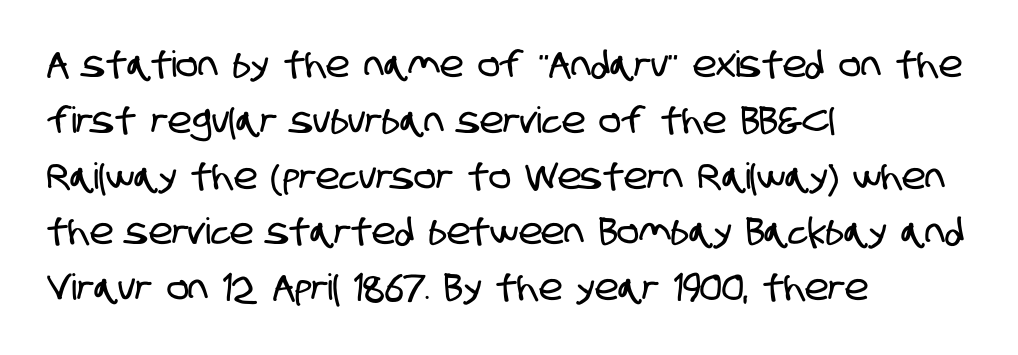
{"serif": "no", "width": "condensed", "stroke_contrast": "low", "x_height": "large", "monospaced": "no", "underline": "no", "align": "left", "line_spacing": "normal", "line_spacing_ratio": 1.55, "letter_spacing": "normal", "letter_spacing_em": 0.0, "glyph_px": 36}
